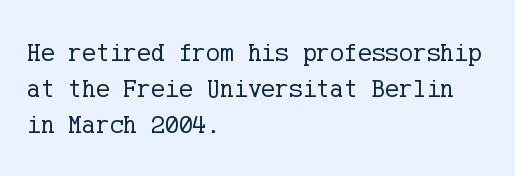
{"italic": "no", "bold": "no", "underline": "no", "align": "left", "line_spacing": "normal", "line_spacing_ratio": 1.38, "letter_spacing": "normal", "letter_spacing_em": 0.0, "glyph_px": 26}
